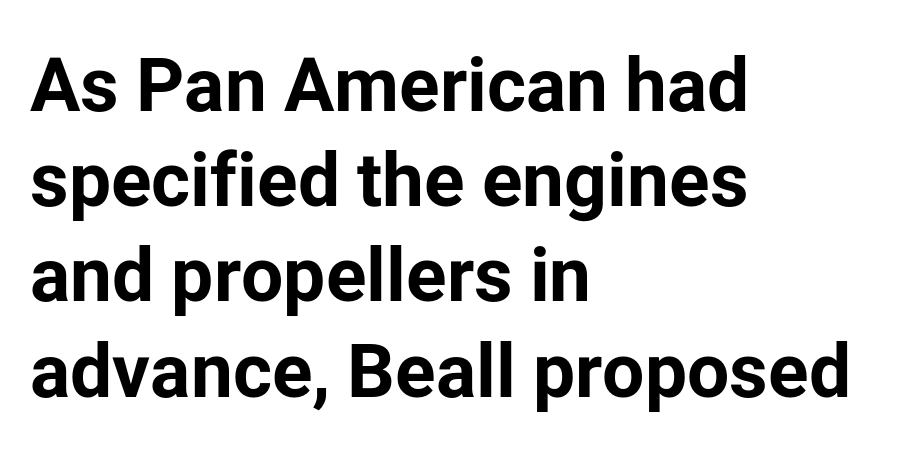
Q: Is the text bold? A: Yes.
Q: Is the text italic (slanted)? A: No, it is upright.
Q: Is the typeface a serif or a sans-serif typeface? A: Sans-serif.
Q: Is the text underlined? A: No.
Q: How is the paragraph aligned? A: Left-aligned.
Q: Is the spacing between letters normal or unusually wide? A: Normal.
Q: Is the spacing between lines tight, normal or loose? A: Normal.
Q: Width (condensed, normal, or wide)? A: Normal.
Q: Stroke contrast? A: Low.
Q: x-height? A: Medium.
Q: Monospaced? A: No.
